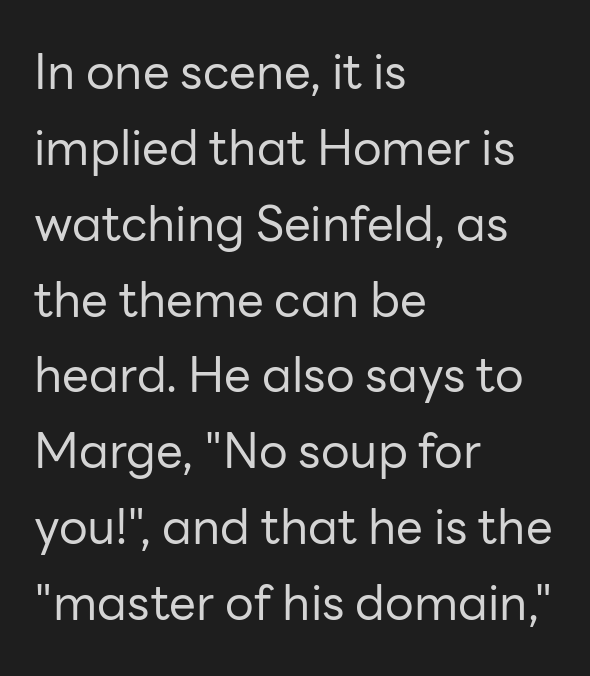
Q: Is the text bold? A: No.
Q: Is the text italic (slanted)? A: No, it is upright.
Q: Is the typeface a serif or a sans-serif typeface? A: Sans-serif.
Q: Is the text underlined? A: No.
Q: How is the paragraph aligned? A: Left-aligned.
Q: Is the spacing between letters normal or unusually wide? A: Normal.
Q: Is the spacing between lines tight, normal or loose? A: Normal.
Q: Width (condensed, normal, or wide)? A: Normal.
Q: Stroke contrast? A: Low.
Q: x-height? A: Medium.
Q: Monospaced? A: No.
